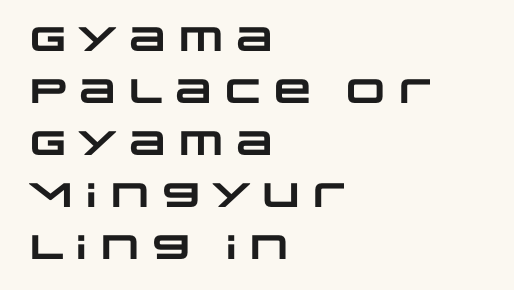
The image shows 34 px heavy, wide sans-serif type; set left-aligned, normal line spacing (1.53x), normal letter spacing, not underlined; low stroke contrast and a large x-height.
